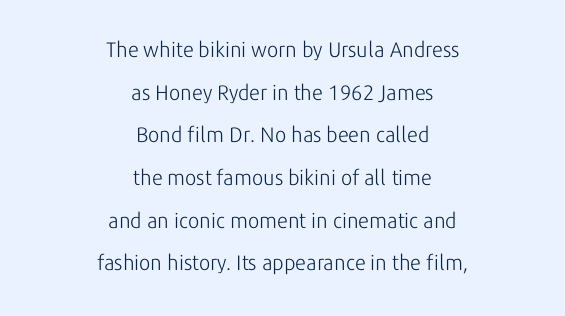
The image shows 21 px text type, upright; set centered, loose line spacing (2.03x), normal letter spacing, not underlined.
